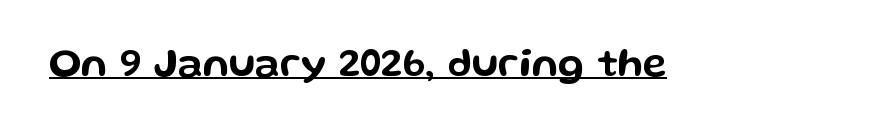
The image shows 40 px wide sans-serif type, upright; set normal letter spacing, underlined; low stroke contrast and a medium x-height.
